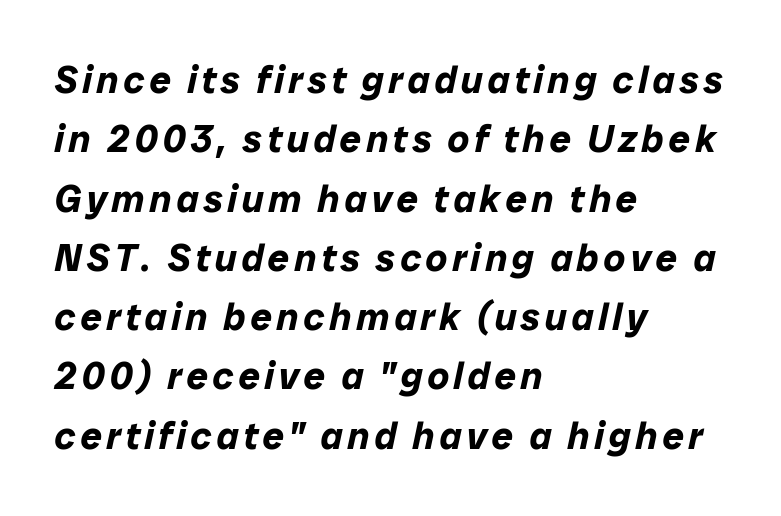
{"italic": "yes", "lean": "right", "slant_degrees": 12, "bold": "yes", "weight": "bold", "width": "normal", "stroke_contrast": "low", "x_height": "medium", "monospaced": "no", "underline": "no", "align": "left", "line_spacing": "normal", "line_spacing_ratio": 1.56, "glyph_px": 38}
